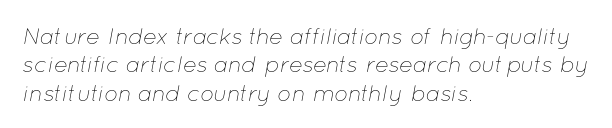
{"italic": "yes", "lean": "right", "slant_degrees": 12, "bold": "no", "underline": "no", "align": "left", "line_spacing_ratio": 1.23, "letter_spacing": "normal", "letter_spacing_em": 0.0, "glyph_px": 23}
